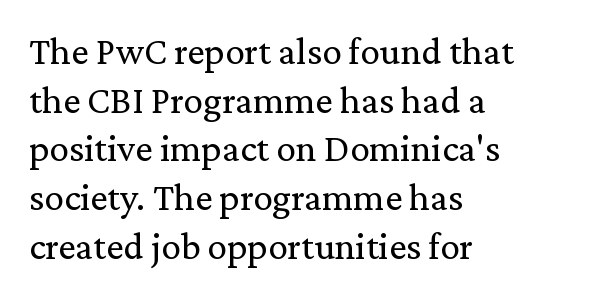
Interline gaps are of average width in this sample. Notice how the stems are strictly vertical — no italics here. Observe the ordinary spacing: letters are neighbours, not strangers. Any mark beneath the type? The region is blank.
